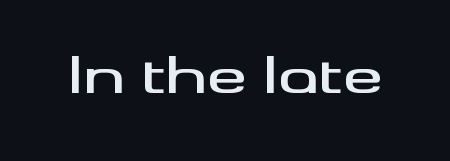
{"serif": "no", "italic": "no", "width": "wide", "stroke_contrast": "medium", "x_height": "small", "monospaced": "no", "underline": "no", "letter_spacing": "normal", "letter_spacing_em": 0.0, "glyph_px": 50}
